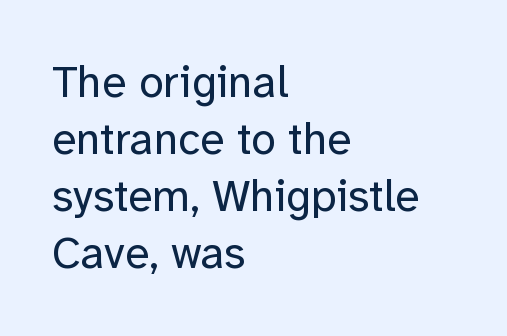
{"serif": "no", "italic": "no", "bold": "no", "weight": "regular", "width": "normal", "stroke_contrast": "low", "x_height": "medium", "monospaced": "no", "underline": "no", "align": "left", "line_spacing": "normal", "line_spacing_ratio": 1.27, "letter_spacing": "normal", "letter_spacing_em": 0.0, "glyph_px": 45}
